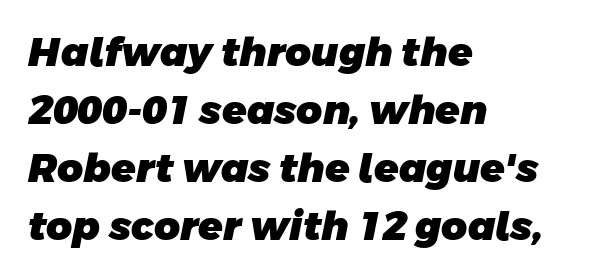
The image shows 40 px heavy sans-serif type; set left-aligned, normal line spacing (1.45x), normal letter spacing, not underlined; low stroke contrast and a large x-height.
